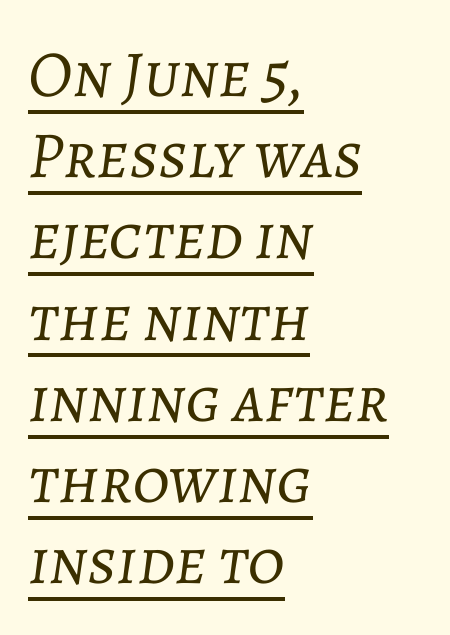
Q: Is the text bold? A: No.
Q: Is the text italic (slanted)? A: Yes, it leans right by about 7 degrees.
Q: Is the text underlined? A: Yes.
Q: How is the paragraph aligned? A: Left-aligned.
Q: Is the spacing between letters normal or unusually wide? A: Normal.
Q: Width (condensed, normal, or wide)? A: Normal.
Q: Stroke contrast? A: Low.
Q: x-height? A: Medium.
Q: Monospaced? A: No.
